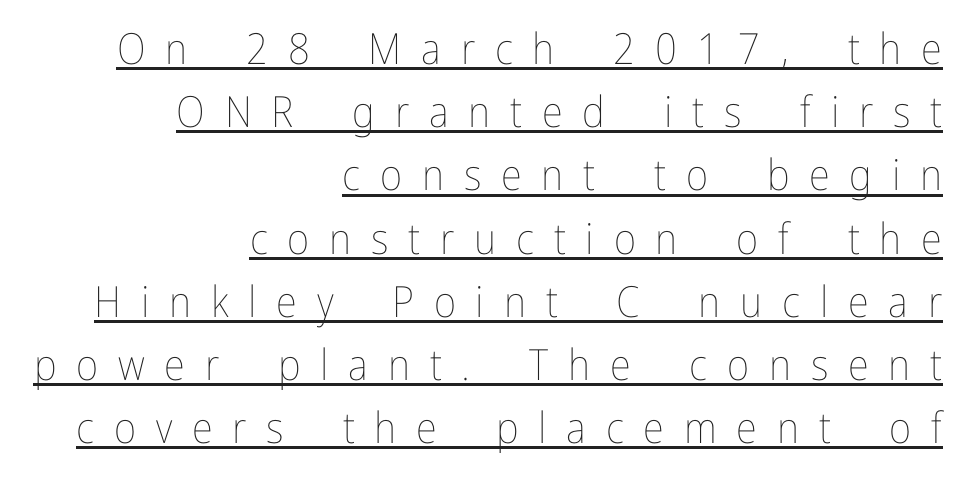
{"italic": "no", "bold": "no", "weight": "thin", "width": "condensed", "stroke_contrast": "low", "x_height": "medium", "monospaced": "no", "underline": "yes", "align": "right", "line_spacing": "normal", "line_spacing_ratio": 1.47, "letter_spacing": "wide", "letter_spacing_em": 0.46, "glyph_px": 43}
